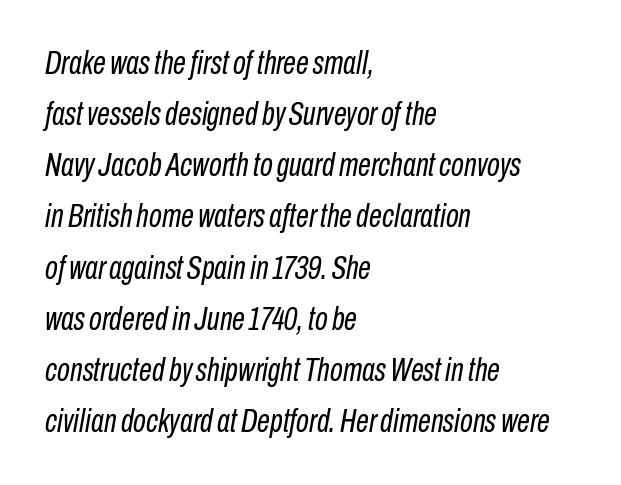
Line beginnings align vertically; line endings do not. Each stroke keeps to a modest, everyday thickness or less. Varying glyph widths throughout — classic text-font behaviour. The type is set solid horizontally, with unmodified tracking. The strip under each line holds only bare page. Baseline-to-baseline distance is the conventional proportion of letter height.
